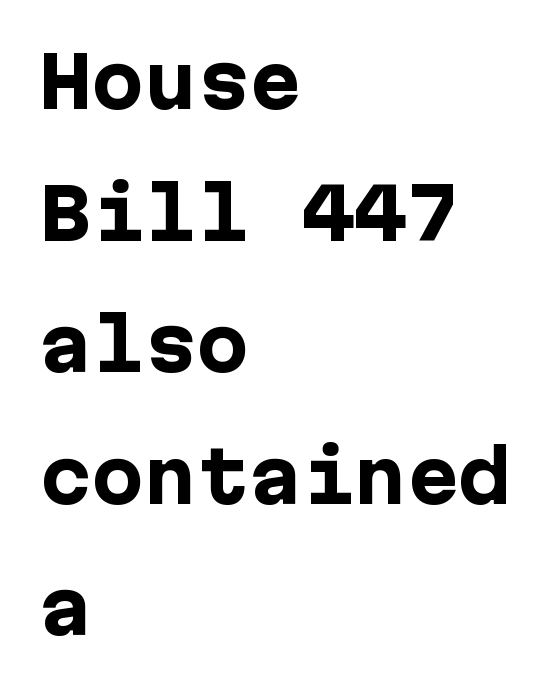
Q: Is the text bold? A: Yes.
Q: Is the text italic (slanted)? A: No, it is upright.
Q: Is the typeface a serif or a sans-serif typeface? A: Sans-serif.
Q: Is the text underlined? A: No.
Q: How is the paragraph aligned? A: Left-aligned.
Q: Is the spacing between letters normal or unusually wide? A: Normal.
Q: Width (condensed, normal, or wide)? A: Normal.
Q: Stroke contrast? A: Low.
Q: x-height? A: Medium.
